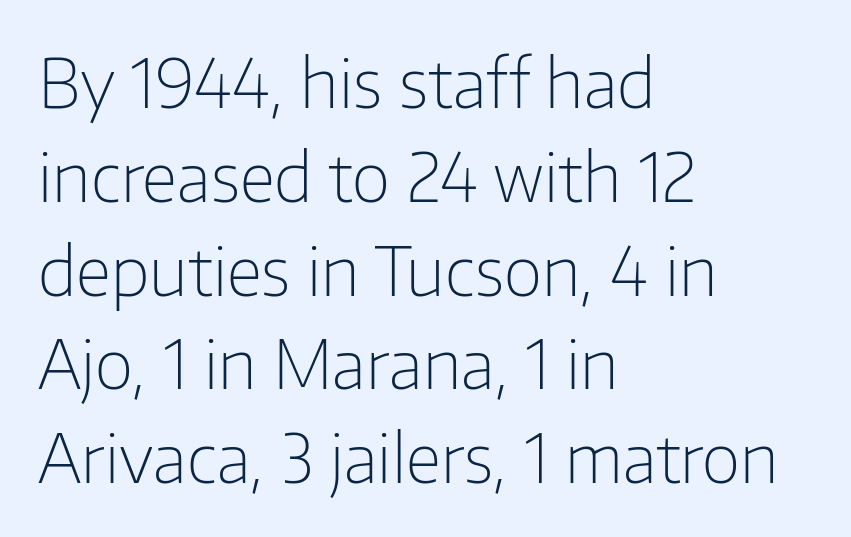
Q: Is the text bold? A: No.
Q: Is the text italic (slanted)? A: No, it is upright.
Q: Is the typeface a serif or a sans-serif typeface? A: Sans-serif.
Q: Is the text underlined? A: No.
Q: How is the paragraph aligned? A: Left-aligned.
Q: Is the spacing between letters normal or unusually wide? A: Normal.
Q: Is the spacing between lines tight, normal or loose? A: Normal.
Q: Width (condensed, normal, or wide)? A: Normal.
Q: Stroke contrast? A: Low.
Q: x-height? A: Medium.
Q: Monospaced? A: No.
